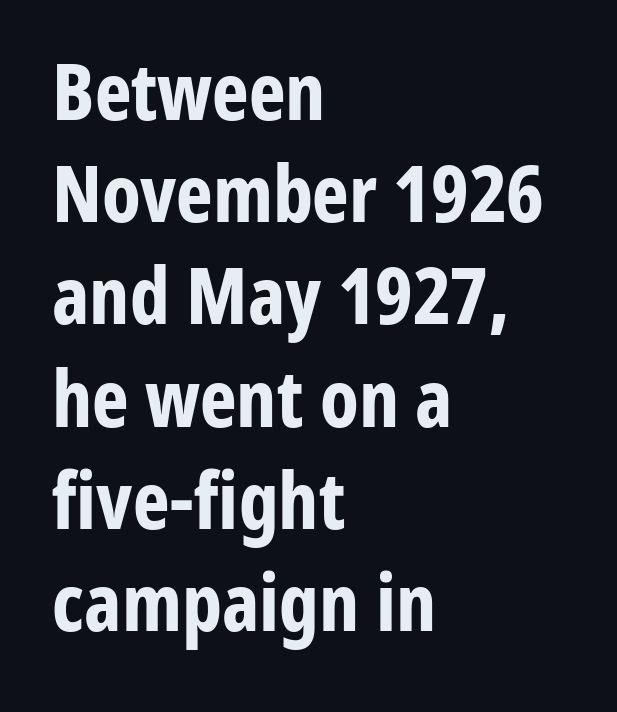
{"serif": "no", "italic": "no", "bold": "yes", "weight": "bold", "width": "condensed", "stroke_contrast": "low", "x_height": "medium", "monospaced": "no", "underline": "no", "align": "left", "line_spacing": "normal", "line_spacing_ratio": 1.31, "letter_spacing": "normal", "letter_spacing_em": 0.0, "glyph_px": 78}
